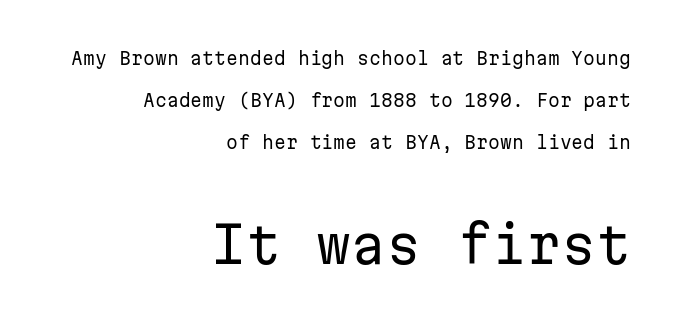
Q: Is the text bold? A: No.
Q: Is the text italic (slanted)? A: No, it is upright.
Q: Is the typeface a serif or a sans-serif typeface? A: Sans-serif.
Q: Is the text underlined? A: No.
Q: How is the paragraph aligned? A: Right-aligned.
Q: Is the spacing between letters normal or unusually wide? A: Normal.
Q: Is the spacing between lines tight, normal or loose? A: Loose.
Q: Which block of text is set in a larger size, the first (top) or the second (bottom)? A: The second (bottom) one.
Q: Width (condensed, normal, or wide)? A: Normal.
Q: Stroke contrast? A: Low.
Q: x-height? A: Medium.
Q: Monospaced? A: Yes.
